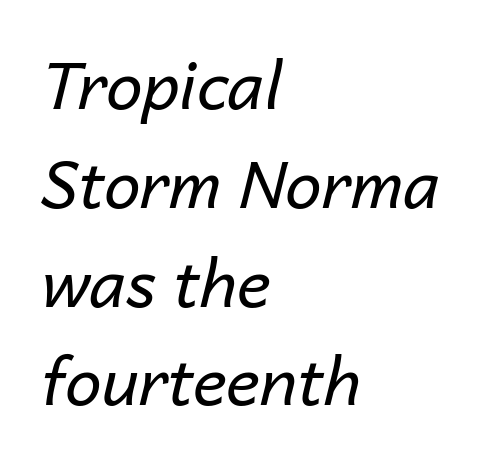
{"italic": "yes", "lean": "right", "slant_degrees": 14, "bold": "no", "weight": "regular", "width": "normal", "stroke_contrast": "low", "x_height": "medium", "monospaced": "no", "underline": "no", "align": "left", "line_spacing": "normal", "line_spacing_ratio": 1.52, "letter_spacing": "normal", "letter_spacing_em": 0.0, "glyph_px": 65}
